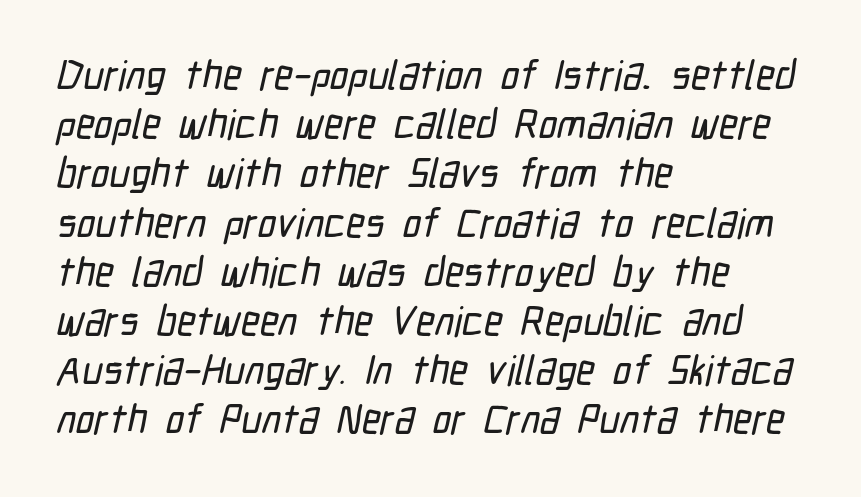
{"serif": "no", "width": "condensed", "stroke_contrast": "low", "x_height": "medium", "monospaced": "no", "underline": "no", "align": "left", "line_spacing_ratio": 1.2, "letter_spacing": "normal", "letter_spacing_em": 0.0, "glyph_px": 41}
